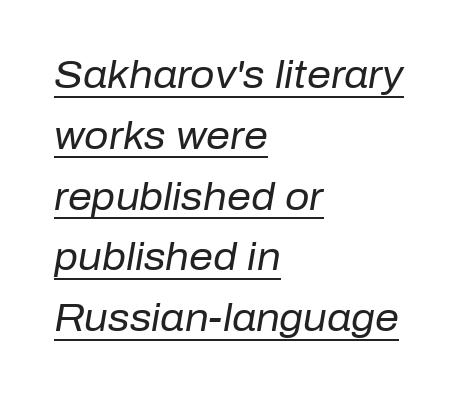
This sample uses plain, unmodified letter spacing. The font is comparable to plain body text, perhaps lighter. If you measured baseline to baseline, you'd find a middling distance. Each letter keeps its own natural width here, so spacing adapts to shape. Beneath each row of characters lies a ruled line.
